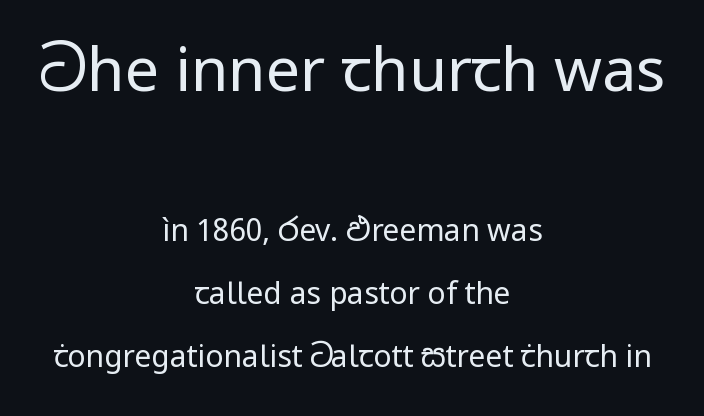
{"serif": "no", "italic": "no", "bold": "no", "weight": "regular", "width": "normal", "stroke_contrast": "low", "x_height": "medium", "monospaced": "no", "underline": "no", "align": "center", "line_spacing": "loose", "line_spacing_ratio": 2.11, "letter_spacing": "normal", "letter_spacing_em": 0.0, "larger_block": "first", "size_ratio": 2.03, "glyph_px": 61}
